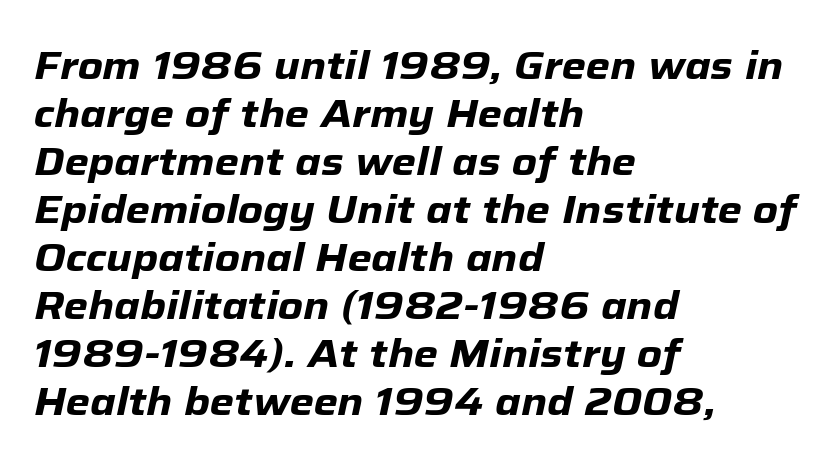
Q: Is the text bold? A: Yes.
Q: Is the text italic (slanted)? A: Yes, it leans right by about 12 degrees.
Q: Is the text underlined? A: No.
Q: How is the paragraph aligned? A: Left-aligned.
Q: Is the spacing between letters normal or unusually wide? A: Normal.
Q: Width (condensed, normal, or wide)? A: Normal.
Q: Stroke contrast? A: Low.
Q: x-height? A: Medium.
Q: Monospaced? A: No.
